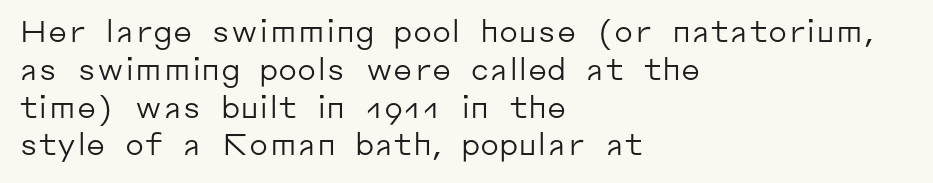
The image shows 30 px regular-weight sans-serif type, upright; set left-aligned, normal line spacing (1.26x), normal letter spacing, not underlined; low stroke contrast and a medium x-height.
